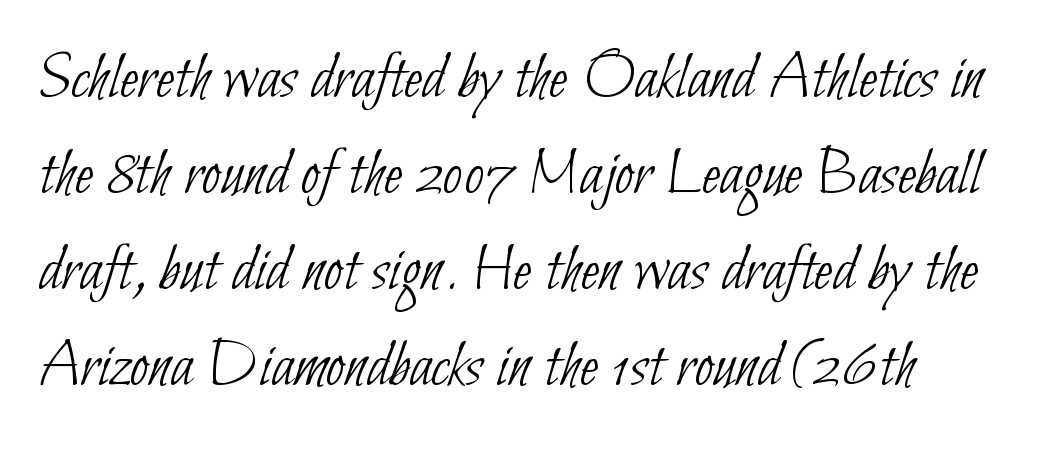
The image shows 68 px thin, condensed sans-serif type; set left-aligned, normal line spacing (1.41x), normal letter spacing, not underlined; low stroke contrast and a small x-height.
